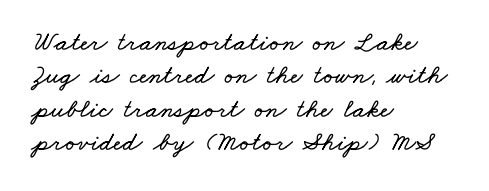
The glyphs are unaccompanied by any horizontal stroke below them. Spacing between characters is what you'd get straight out of the box. Horizontal alignment here is leftward, the default for most running prose.
